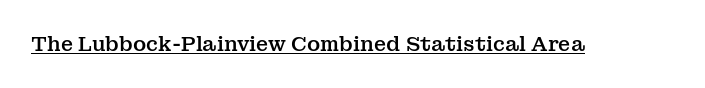
The letters stand upright; this is a roman face. Tracking here is standard; glyphs follow each other at the usual distance. Descenders here cross a horizontal rule under the line.
